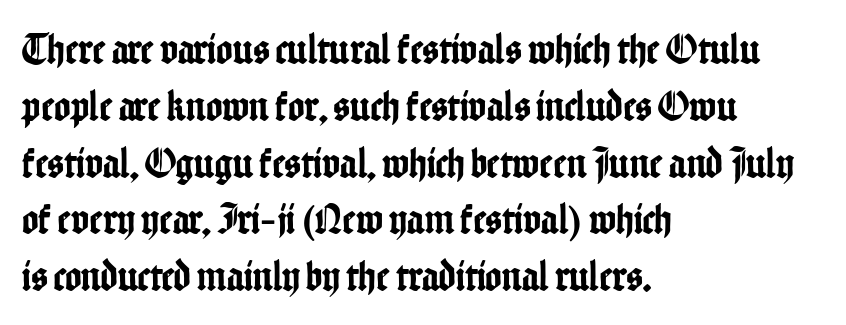
{"serif": "no", "italic": "no", "width": "condensed", "stroke_contrast": "low", "x_height": "medium", "monospaced": "no", "underline": "no", "align": "left", "line_spacing": "normal", "line_spacing_ratio": 1.29, "letter_spacing": "normal", "letter_spacing_em": 0.0, "glyph_px": 44}
